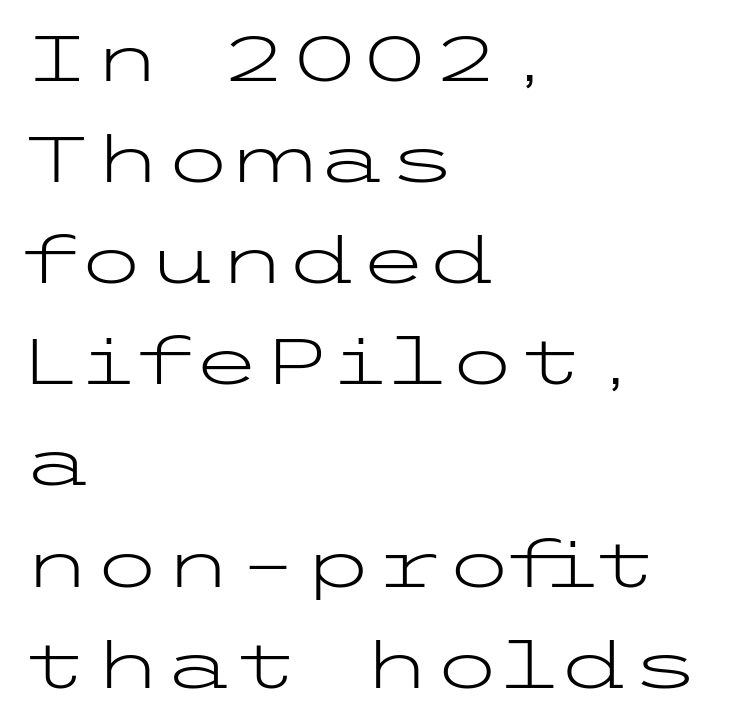
The image shows 64 px light, wide sans-serif type, upright; set left-aligned, normal line spacing (1.58x), normal letter spacing, not underlined; low stroke contrast and a medium x-height.
